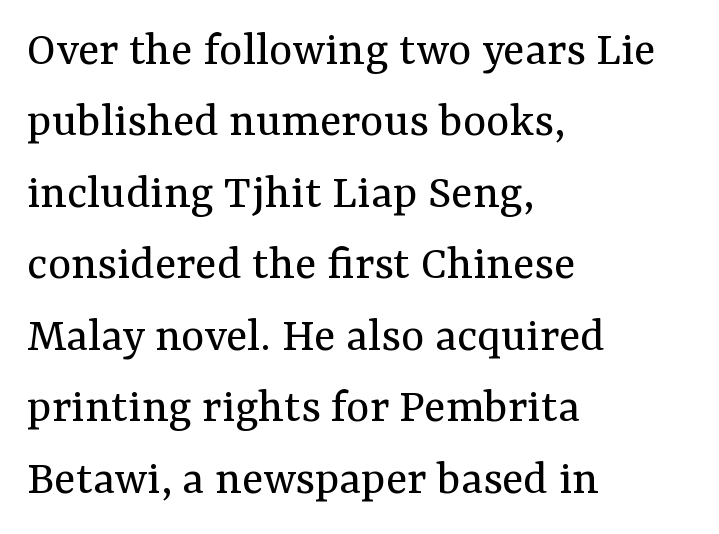
{"serif": "yes", "italic": "no", "bold": "no", "weight": "regular", "width": "normal", "stroke_contrast": "medium", "x_height": "medium", "monospaced": "no", "underline": "no", "align": "left", "line_spacing": "normal", "line_spacing_ratio": 1.43, "letter_spacing": "normal", "letter_spacing_em": 0.0, "glyph_px": 50}
